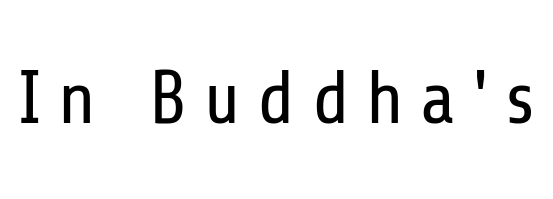
Q: Is the text bold? A: No.
Q: Is the text italic (slanted)? A: No, it is upright.
Q: Is the typeface a serif or a sans-serif typeface? A: Sans-serif.
Q: Is the text underlined? A: No.
Q: Is the spacing between letters normal or unusually wide? A: Unusually wide.
Q: Width (condensed, normal, or wide)? A: Condensed.
Q: Stroke contrast? A: Low.
Q: x-height? A: Medium.
Q: Monospaced? A: No.
